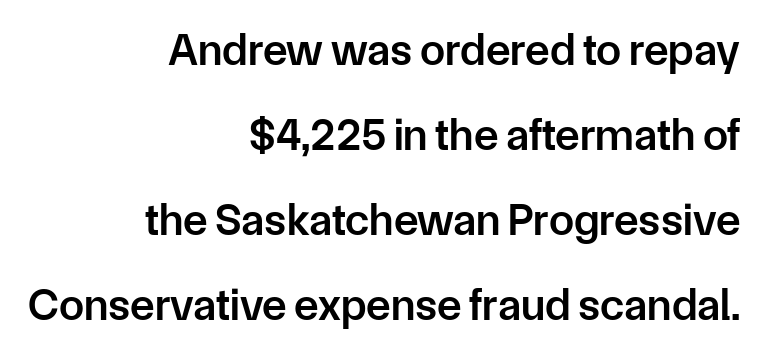
{"serif": "no", "italic": "no", "bold": "semi", "weight": "semibold", "width": "normal", "stroke_contrast": "low", "x_height": "medium", "monospaced": "no", "underline": "no", "align": "right", "line_spacing_ratio": 1.89, "letter_spacing": "normal", "letter_spacing_em": 0.0, "glyph_px": 45}
